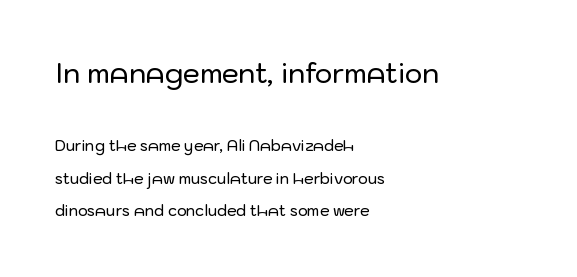
Q: Is the text italic (slanted)? A: No, it is upright.
Q: Is the text underlined? A: No.
Q: How is the paragraph aligned? A: Left-aligned.
Q: Is the spacing between letters normal or unusually wide? A: Normal.
Q: Is the spacing between lines tight, normal or loose? A: Loose.
Q: Which block of text is set in a larger size, the first (top) or the second (bottom)? A: The first (top) one.
